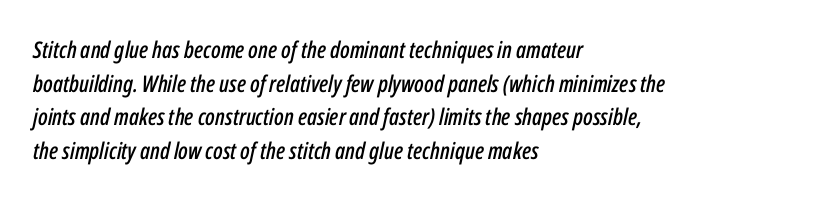
The image shows 23 px text type, italic (leaning right); set left-aligned, normal line spacing (1.46x), normal letter spacing, not underlined.
